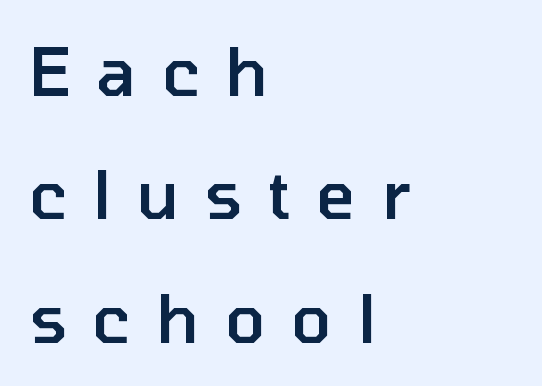
The designer went with a sans here, leaving each stem footless. Display-style spreading of the glyphs; the letterfit is very open. Typeset ragged right — the left edge is the straight one. A somewhat darkened texture: the type is semibold rather than bold. These lines are rendered in a variable-pitch font. The passage shown is not underscored anywhere.
